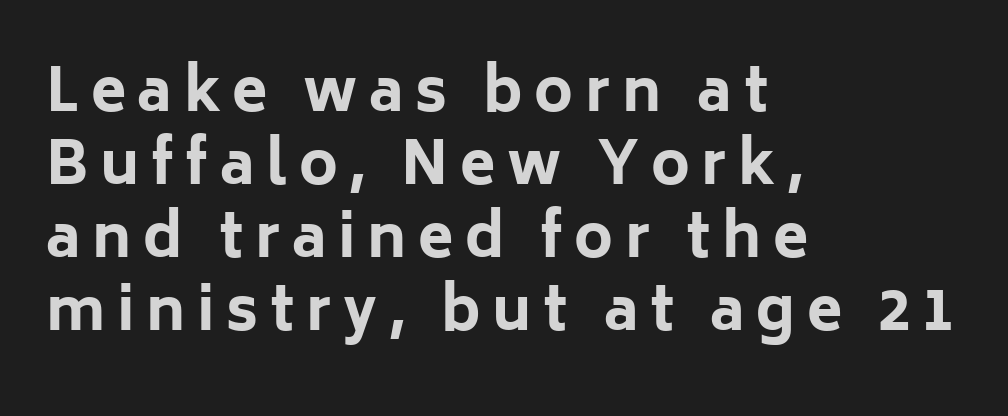
{"serif": "no", "italic": "no", "bold": "yes", "weight": "bold", "width": "normal", "stroke_contrast": "low", "x_height": "medium", "monospaced": "no", "underline": "no", "align": "left", "line_spacing": "normal", "line_spacing_ratio": 1.26, "letter_spacing": "wide", "letter_spacing_em": 0.2, "glyph_px": 58}
